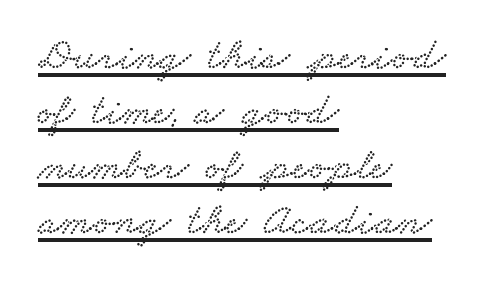
Q: Is the typeface a serif or a sans-serif typeface? A: Serif.
Q: Is the text underlined? A: Yes.
Q: How is the paragraph aligned? A: Left-aligned.
Q: Is the spacing between letters normal or unusually wide? A: Normal.
Q: Is the spacing between lines tight, normal or loose? A: Normal.
Q: Width (condensed, normal, or wide)? A: Wide.
Q: Stroke contrast? A: Low.
Q: x-height? A: Small.
Q: Monospaced? A: No.
